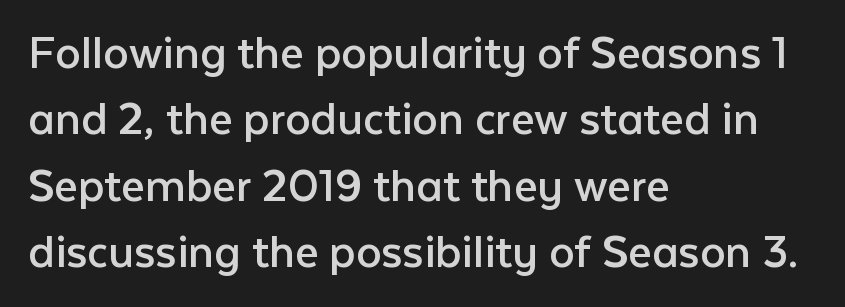
Q: Is the text bold? A: No.
Q: Is the text italic (slanted)? A: No, it is upright.
Q: Is the typeface a serif or a sans-serif typeface? A: Sans-serif.
Q: Is the text underlined? A: No.
Q: How is the paragraph aligned? A: Left-aligned.
Q: Is the spacing between letters normal or unusually wide? A: Normal.
Q: Is the spacing between lines tight, normal or loose? A: Normal.
Q: Width (condensed, normal, or wide)? A: Normal.
Q: Stroke contrast? A: Low.
Q: x-height? A: Medium.
Q: Monospaced? A: No.
